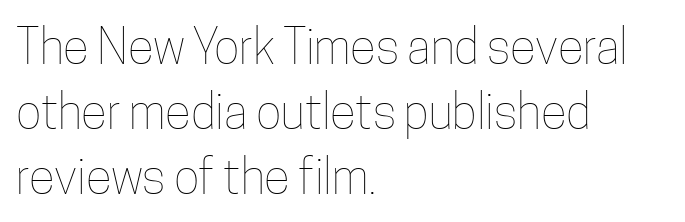
Q: Is the text bold? A: No.
Q: Is the text italic (slanted)? A: No, it is upright.
Q: Is the text underlined? A: No.
Q: How is the paragraph aligned? A: Left-aligned.
Q: Is the spacing between letters normal or unusually wide? A: Normal.
Q: Is the spacing between lines tight, normal or loose? A: Normal.
Q: Width (condensed, normal, or wide)? A: Condensed.
Q: Stroke contrast? A: Low.
Q: x-height? A: Medium.
Q: Monospaced? A: No.
